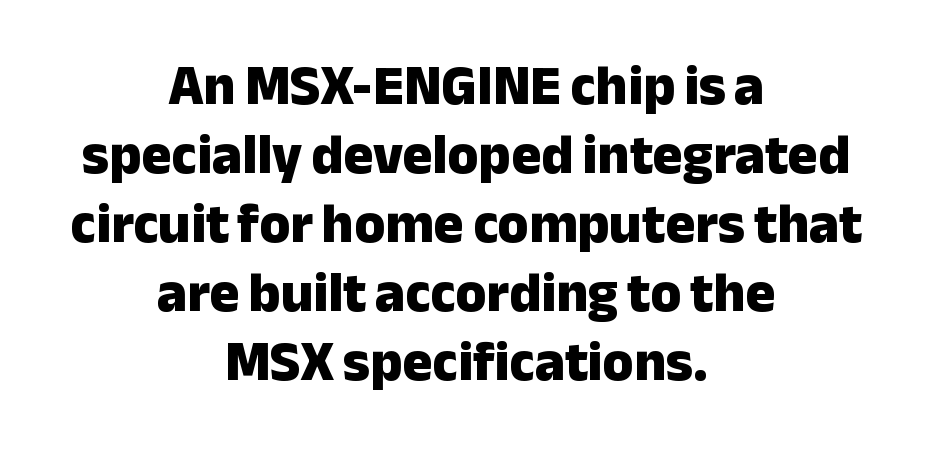
The image shows 56 px heavy sans-serif type, upright; set centered, line spacing 1.23x, normal letter spacing, not underlined; low stroke contrast and a medium x-height.
